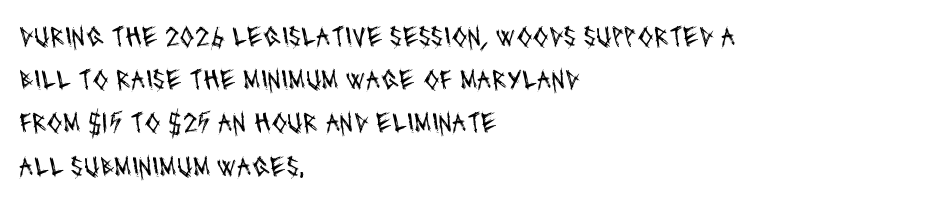
The image shows 29 px regular-weight, condensed sans-serif type; set left-aligned, normal line spacing (1.49x), normal letter spacing, not underlined; medium stroke contrast and a large x-height.
